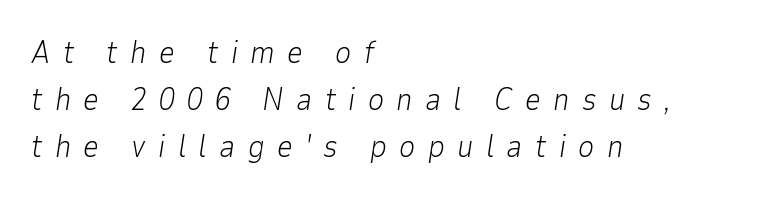
Q: Is the text bold? A: No.
Q: Is the text italic (slanted)? A: Yes, it leans right by about 9 degrees.
Q: Is the text underlined? A: No.
Q: How is the paragraph aligned? A: Left-aligned.
Q: Is the spacing between letters normal or unusually wide? A: Unusually wide.
Q: Is the spacing between lines tight, normal or loose? A: Normal.
Q: Width (condensed, normal, or wide)? A: Normal.
Q: Stroke contrast? A: Low.
Q: x-height? A: Medium.
Q: Monospaced? A: No.
